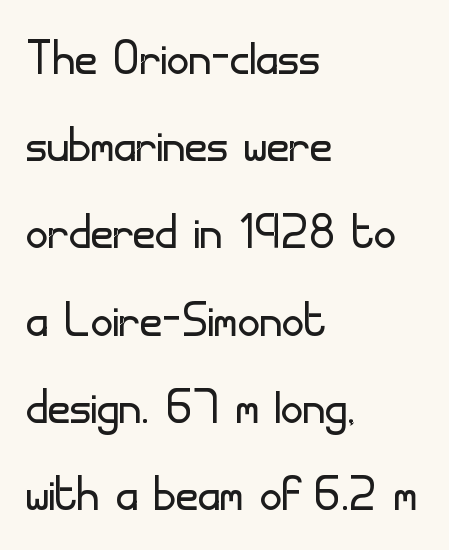
Q: Is the text bold? A: No.
Q: Is the text italic (slanted)? A: No, it is upright.
Q: Is the typeface a serif or a sans-serif typeface? A: Sans-serif.
Q: Is the text underlined? A: No.
Q: How is the paragraph aligned? A: Left-aligned.
Q: Is the spacing between letters normal or unusually wide? A: Normal.
Q: Is the spacing between lines tight, normal or loose? A: Normal.
Q: Width (condensed, normal, or wide)? A: Normal.
Q: Stroke contrast? A: Low.
Q: x-height? A: Small.
Q: Monospaced? A: No.
